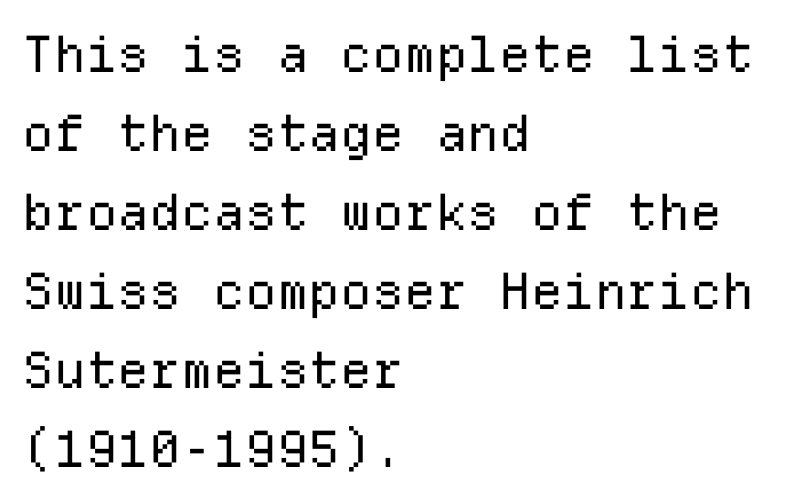
A bare baseline throughout the passage. Heft: none added — not bold. If you drew a ruler down the left edge, every line would touch it. Does extra space separate the letters? No, they use regular spacing. Horizontal bands of white between lines are of average thickness. A typesetter would call this monospace, since all characters share one set width.
